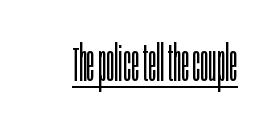
The image shows 49 px light, condensed sans-serif type, upright; set normal letter spacing, underlined; low stroke contrast and a large x-height.
